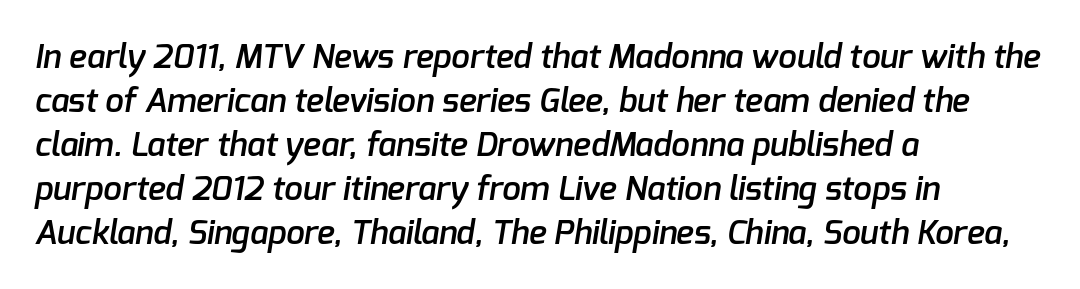
The gaps between neighbouring characters are ordinary and unremarkable. The glyphs are unaccompanied by any horizontal stroke below them. Is there much room between lines? A standard amount, neither cramped nor airy. The text was rendered using a sans face with plain stroke endings.
